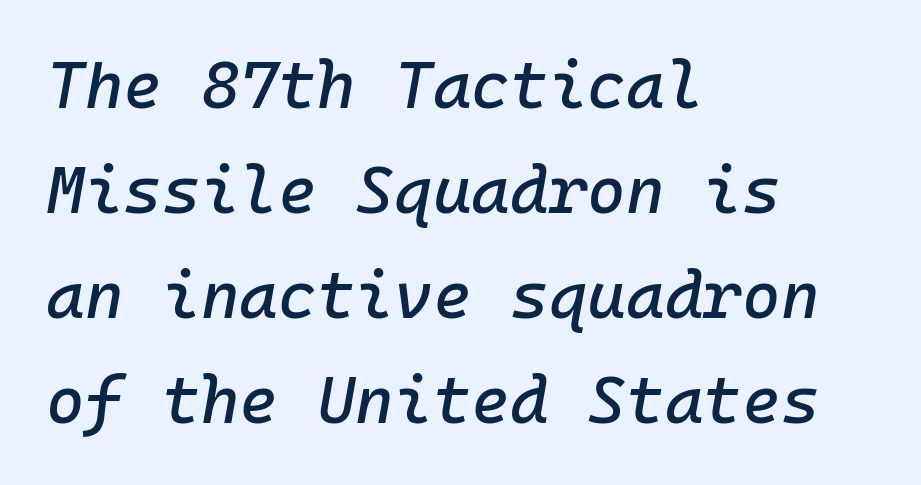
Between one letter and the next there's only the usual sliver of space. The glyphs look as if they've been sheared to an angle. The ragged edge is on the right, which tells us the setting is flush left. The words here are not underlined.
